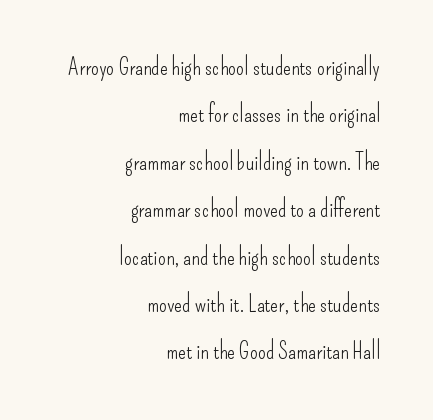
Q: Is the text bold? A: No.
Q: Is the text italic (slanted)? A: No, it is upright.
Q: Is the text underlined? A: No.
Q: How is the paragraph aligned? A: Right-aligned.
Q: Is the spacing between letters normal or unusually wide? A: Normal.
Q: Is the spacing between lines tight, normal or loose? A: Loose.
